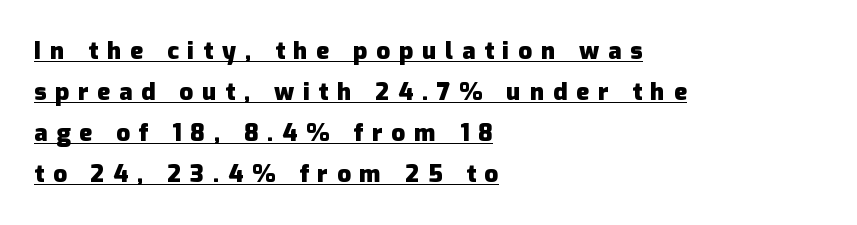
The image shows 24 px bold type, upright; set left-aligned, line spacing 1.71x, unusually wide letter spacing (+0.37 em), underlined.
